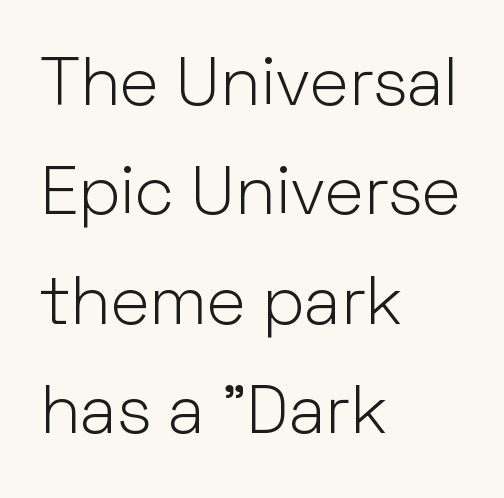
The image shows 68 px light sans-serif type, upright; set left-aligned, normal line spacing (1.61x), normal letter spacing, not underlined; low stroke contrast and a medium x-height.
